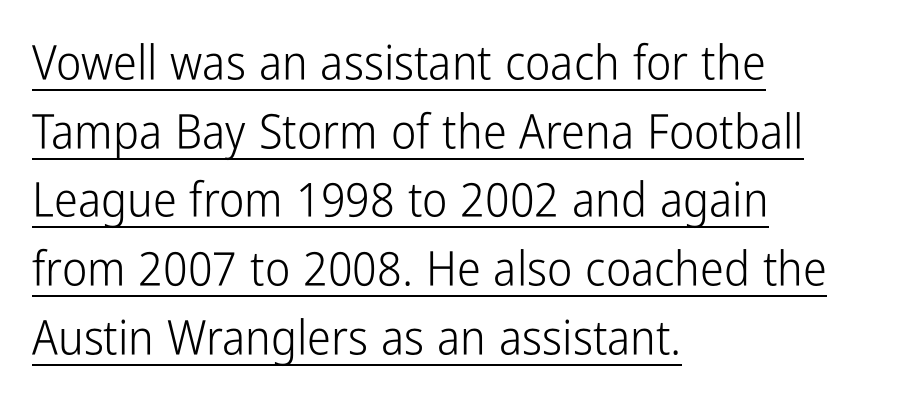
Students, observe: this is what conventionally led text looks like. Is the letter spacing exaggerated? No — it looks like the ordinary default. Unbolded letterforms with no extra heft. Looks like regular typesetting: each glyph gets only the width it needs.
